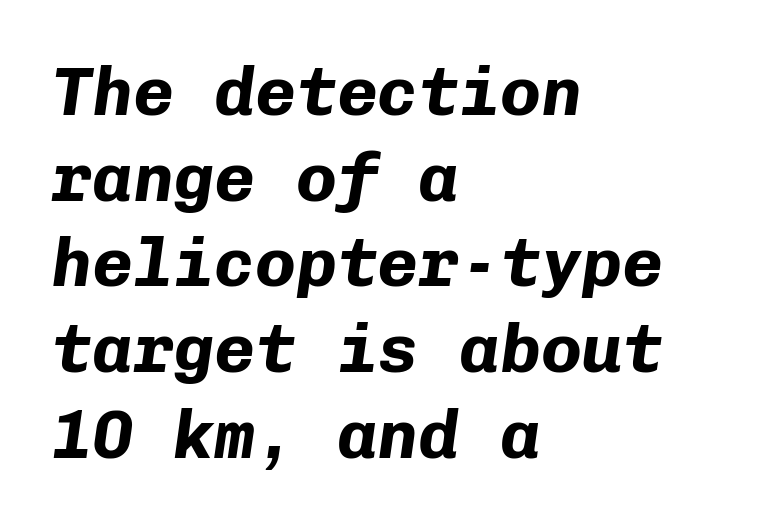
Chunky letters — that's bold for sure. Do the characters align in a grid? Yes, the font is monospaced. Plain, unruled lines of type. Summary of vertical rhythm: regular, with standard interline spacing.
